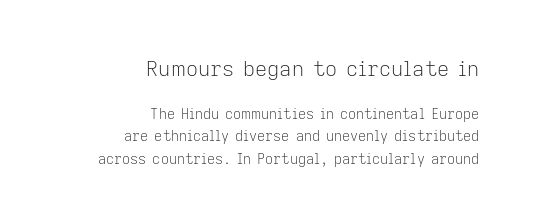
The image shows 21 px text type, upright; set right-aligned, normal line spacing (1.59x), normal letter spacing, not underlined; the first (top) block is 1.5x larger.
